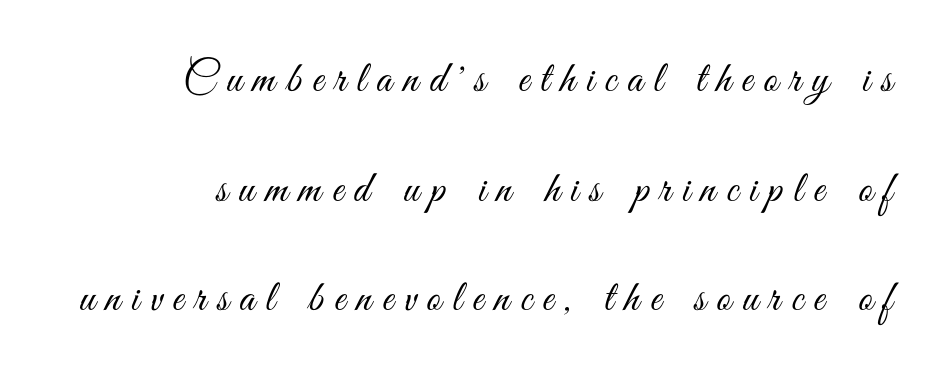
Q: Is the text bold? A: No.
Q: Is the text italic (slanted)? A: Yes.
Q: Is the typeface a serif or a sans-serif typeface? A: Sans-serif.
Q: Is the text underlined? A: No.
Q: How is the paragraph aligned? A: Right-aligned.
Q: Is the spacing between letters normal or unusually wide? A: Unusually wide.
Q: Is the spacing between lines tight, normal or loose? A: Loose.
Q: Width (condensed, normal, or wide)? A: Condensed.
Q: Stroke contrast? A: Medium.
Q: x-height? A: Small.
Q: Monospaced? A: No.
